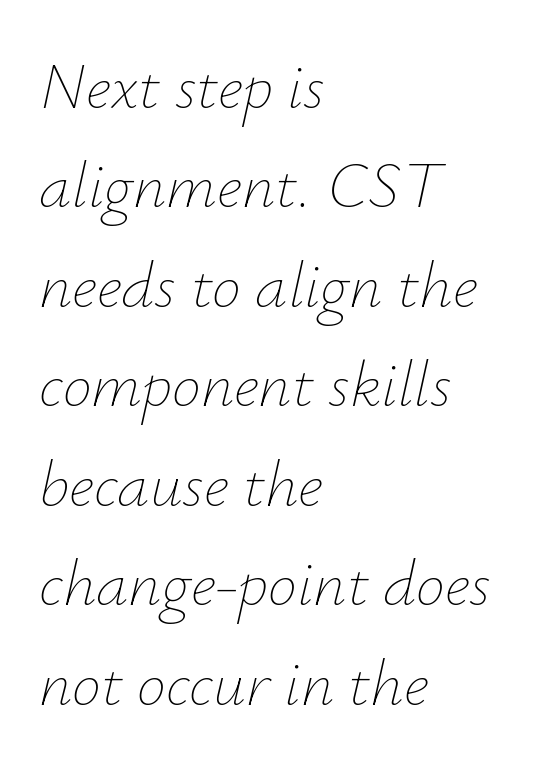
{"italic": "yes", "lean": "right", "slant_degrees": 12, "bold": "no", "weight": "thin", "width": "normal", "stroke_contrast": "low", "x_height": "small", "monospaced": "no", "underline": "no", "align": "left", "line_spacing": "normal", "line_spacing_ratio": 1.53, "letter_spacing": "normal", "letter_spacing_em": 0.0, "glyph_px": 65}
